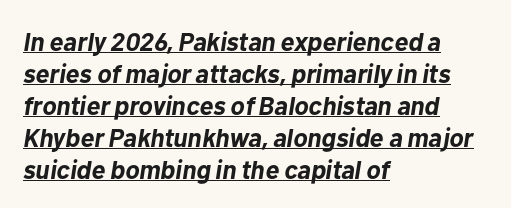
{"italic": "yes", "lean": "right", "slant_degrees": 10, "bold": "yes", "underline": "yes", "align": "left", "line_spacing_ratio": 1.23, "letter_spacing": "normal", "letter_spacing_em": 0.0, "glyph_px": 26}
